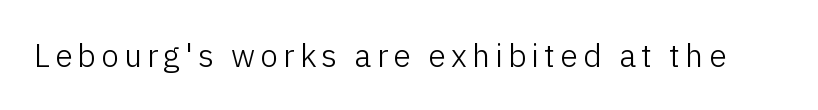
{"serif": "no", "italic": "no", "bold": "no", "weight": "light", "width": "normal", "stroke_contrast": "low", "x_height": "medium", "monospaced": "no", "underline": "no", "glyph_px": 32}
